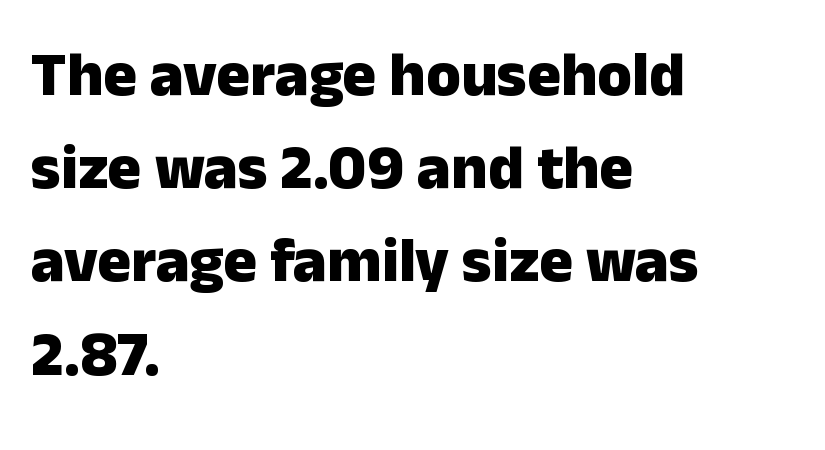
Its strokes are broad and dark, the hallmark of bold type. Look at the bottom of the vertical strokes: they stop flat, with no serifs. Every character sits straight up, as roman type does. There is no visible air inserted between adjacent glyphs.
